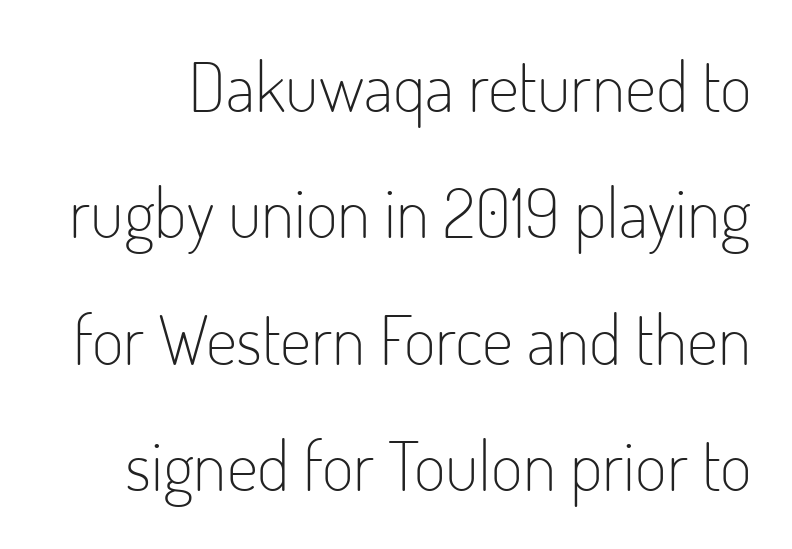
Q: Is the text bold? A: No.
Q: Is the text italic (slanted)? A: No, it is upright.
Q: Is the typeface a serif or a sans-serif typeface? A: Sans-serif.
Q: Is the text underlined? A: No.
Q: Is the spacing between letters normal or unusually wide? A: Normal.
Q: Width (condensed, normal, or wide)? A: Condensed.
Q: Stroke contrast? A: Low.
Q: x-height? A: Small.
Q: Monospaced? A: No.
